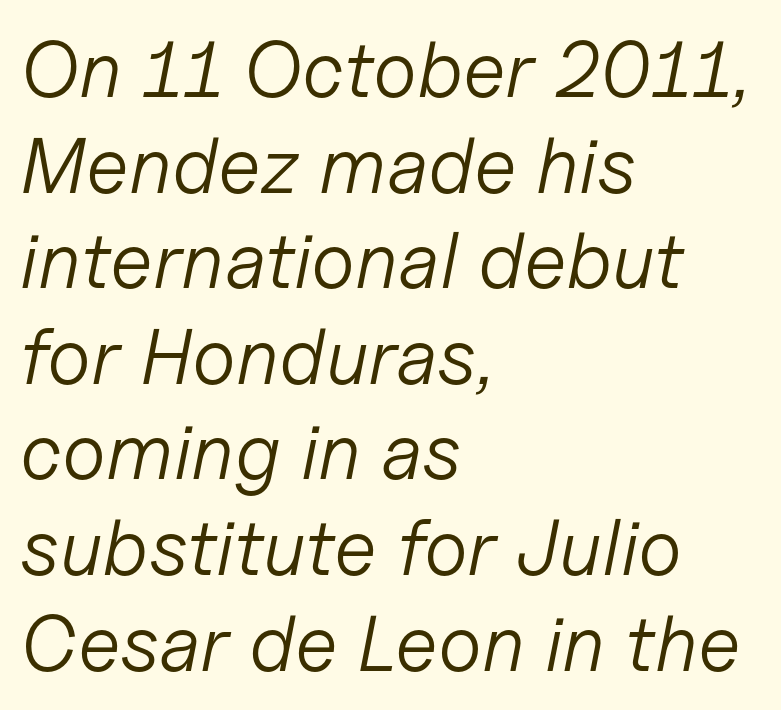
The passage shown has conventional tracking throughout. The baseline area is clear. Stroke mass is kept to a normal reading level or below. Looks like regular typesetting: each glyph gets only the width it needs. Does the lettering tilt? It does — this is italic. The paragraph has a hard left edge and a soft right edge.
